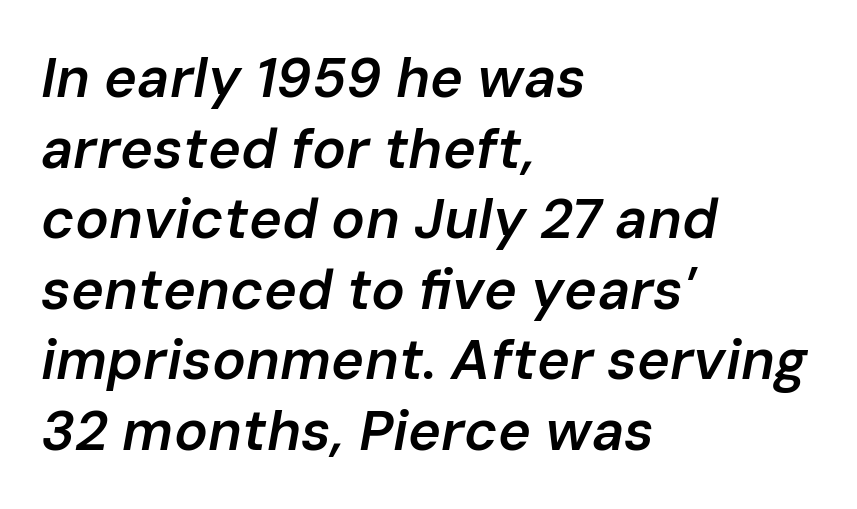
Glance below the letters and you will spot only blank space. A typesetter would call this leading conventional body-copy spacing. Is the type bold? Partly — it's a semibold, heavier than regular but not fully bold. The typography opts for an oblique posture over an upright one. The ragged edge is on the right, which tells us the setting is flush left.
